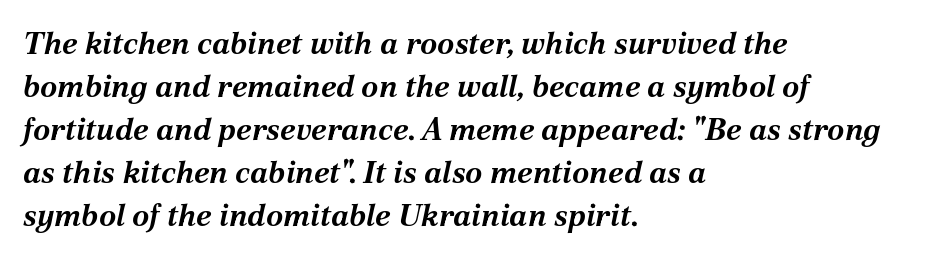
{"italic": "yes", "lean": "right", "slant_degrees": 12, "bold": "yes", "weight": "bold", "width": "normal", "stroke_contrast": "medium", "x_height": "medium", "monospaced": "no", "underline": "no", "align": "left", "line_spacing": "normal", "line_spacing_ratio": 1.39, "letter_spacing": "normal", "letter_spacing_em": 0.0, "glyph_px": 31}
